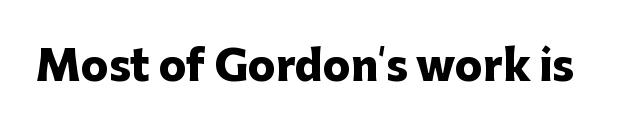
{"serif": "no", "italic": "no", "bold": "yes", "weight": "heavy", "width": "normal", "stroke_contrast": "low", "x_height": "medium", "monospaced": "no", "underline": "no", "letter_spacing": "normal", "letter_spacing_em": 0.0, "glyph_px": 41}
